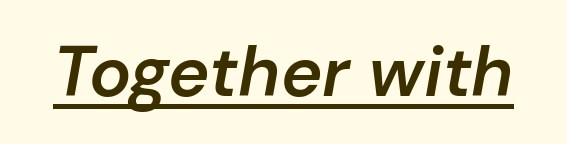
Think of a printed novel: that variable character pitch is what you see here. Bold? Not quite — semibold, heavier than regular but stopping short. The rendered words wear a rule along their underside. Words appear dense and cohesive because spacing is normal. Style check: oblique.
